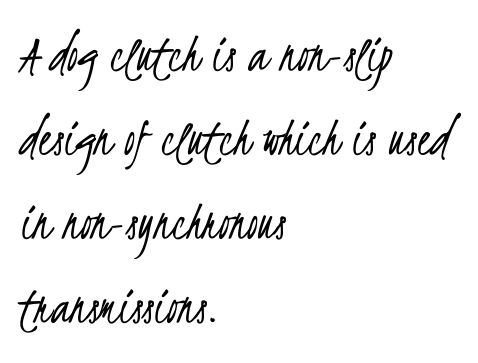
The image shows 55 px light, condensed sans-serif type; set left-aligned, normal line spacing (1.53x), normal letter spacing, not underlined; low stroke contrast and a small x-height.
